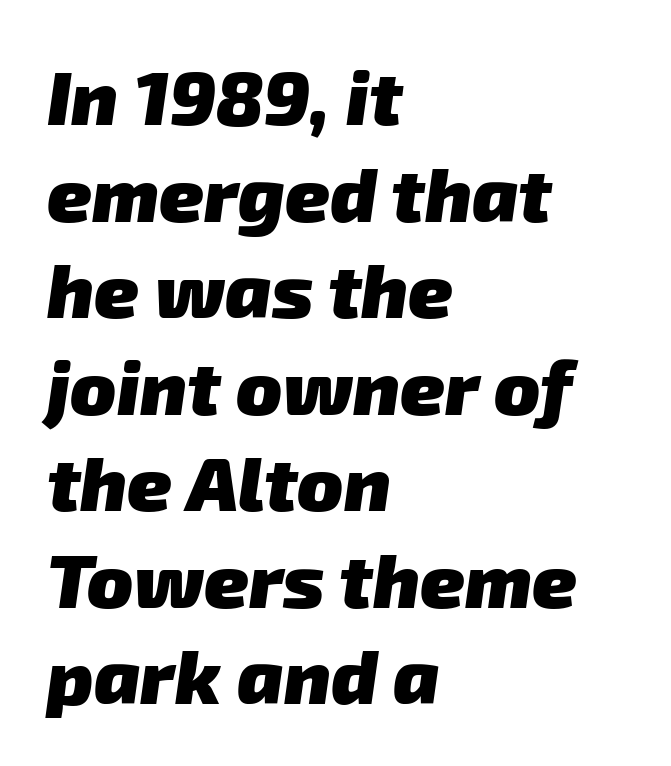
{"serif": "no", "bold": "yes", "weight": "heavy", "width": "normal", "stroke_contrast": "low", "x_height": "medium", "monospaced": "no", "underline": "no", "align": "left", "line_spacing": "normal", "line_spacing_ratio": 1.27, "letter_spacing": "normal", "letter_spacing_em": 0.0, "glyph_px": 76}
